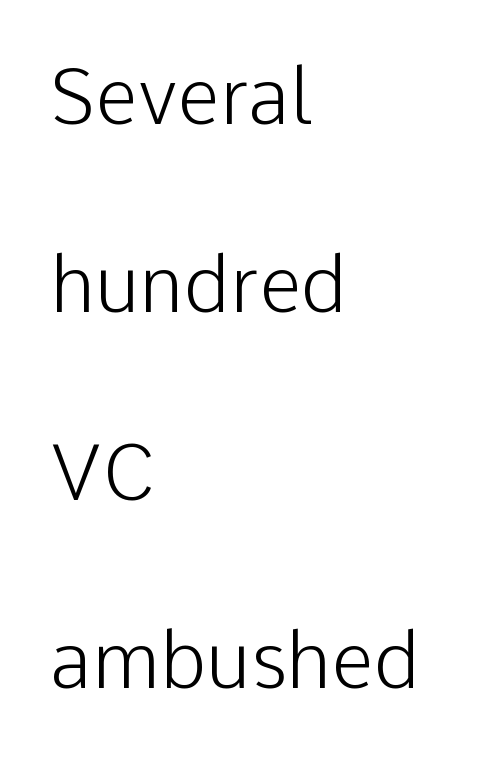
Style check: upright. There is no visible air inserted between adjacent glyphs. A typesetter would call this proportional, since set widths differ per character. Every row of glyphs begins at an identical x-position on the left. This rendering employs a face without finishing strokes, i.e., a sans-serif.
